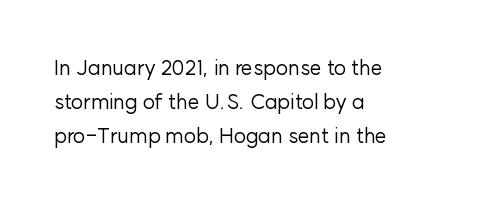
The paragraph has a hard left edge and a soft right edge. The specimen omits any rule beneath the text block's lines. Is the letter spacing exaggerated? No — it looks like the ordinary default. Is the type heavy? It reads as light-to-regular instead. Each new line begins a customary step beneath the previous one.
